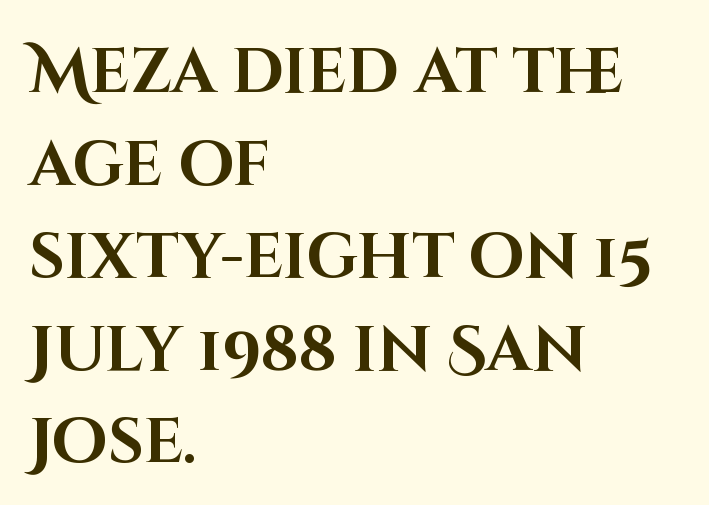
{"serif": "no", "italic": "no", "bold": "yes", "weight": "bold", "width": "normal", "stroke_contrast": "high", "x_height": "large", "monospaced": "no", "underline": "no", "align": "left", "line_spacing": "normal", "line_spacing_ratio": 1.47, "letter_spacing": "normal", "letter_spacing_em": 0.0, "glyph_px": 63}
